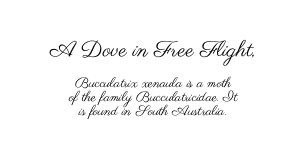
Characters follow at the spacing the type designer built in. The letters in the upper block stand taller than those in the block below. The gap between lines stays unmarked. Letters have the restrained weight of plain body copy at most. Whoever set this chose condensed vertical rhythm over breathing room.
